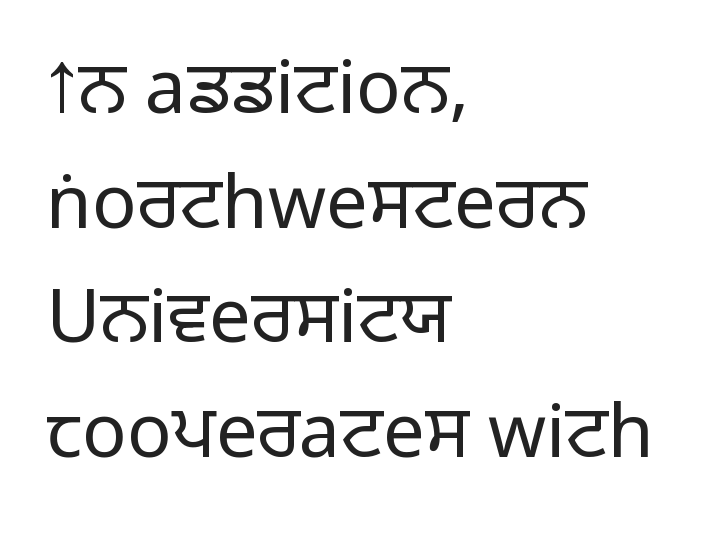
Q: Is the text bold? A: No.
Q: Is the text italic (slanted)? A: No, it is upright.
Q: Is the typeface a serif or a sans-serif typeface? A: Sans-serif.
Q: Is the text underlined? A: No.
Q: How is the paragraph aligned? A: Left-aligned.
Q: Is the spacing between letters normal or unusually wide? A: Normal.
Q: Is the spacing between lines tight, normal or loose? A: Normal.
Q: Width (condensed, normal, or wide)? A: Normal.
Q: Stroke contrast? A: Low.
Q: x-height? A: Medium.
Q: Monospaced? A: No.
